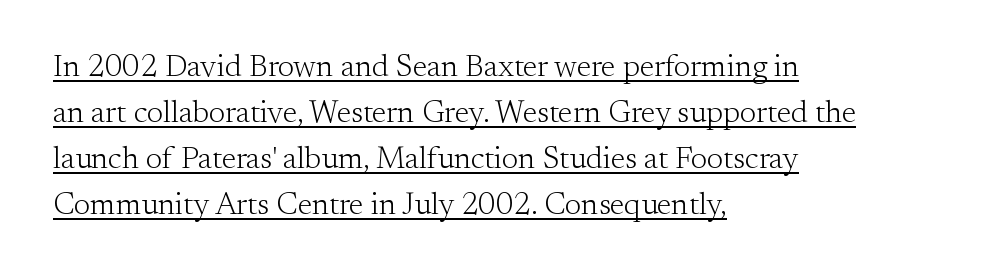
Q: Is the text bold? A: No.
Q: Is the text italic (slanted)? A: No, it is upright.
Q: Is the typeface a serif or a sans-serif typeface? A: Serif.
Q: Is the text underlined? A: Yes.
Q: How is the paragraph aligned? A: Left-aligned.
Q: Is the spacing between letters normal or unusually wide? A: Normal.
Q: Is the spacing between lines tight, normal or loose? A: Normal.
Q: Width (condensed, normal, or wide)? A: Normal.
Q: Stroke contrast? A: Medium.
Q: x-height? A: Small.
Q: Monospaced? A: No.
